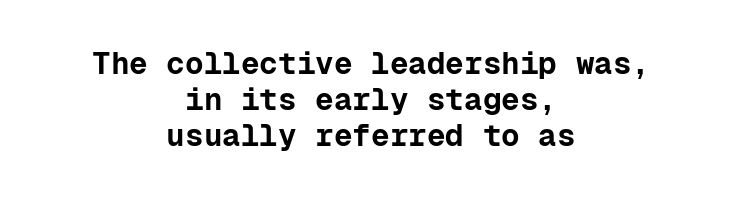
{"serif": "no", "italic": "no", "bold": "yes", "weight": "bold", "width": "normal", "stroke_contrast": "low", "x_height": "medium", "monospaced": "yes", "underline": "no", "align": "center", "line_spacing_ratio": 1.16, "letter_spacing": "normal", "letter_spacing_em": 0.0, "glyph_px": 31}
